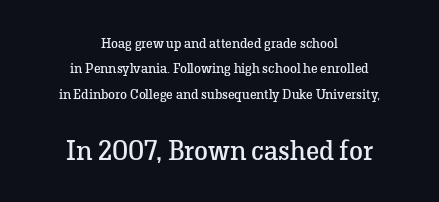
Q: Is the text bold? A: No.
Q: Is the text italic (slanted)? A: No, it is upright.
Q: Is the typeface a serif or a sans-serif typeface? A: Serif.
Q: Is the text underlined? A: No.
Q: How is the paragraph aligned? A: Centered.
Q: Is the spacing between letters normal or unusually wide? A: Normal.
Q: Which block of text is set in a larger size, the first (top) or the second (bottom)? A: The second (bottom) one.
Q: Width (condensed, normal, or wide)? A: Normal.
Q: Stroke contrast? A: Low.
Q: x-height? A: Medium.
Q: Monospaced? A: No.
